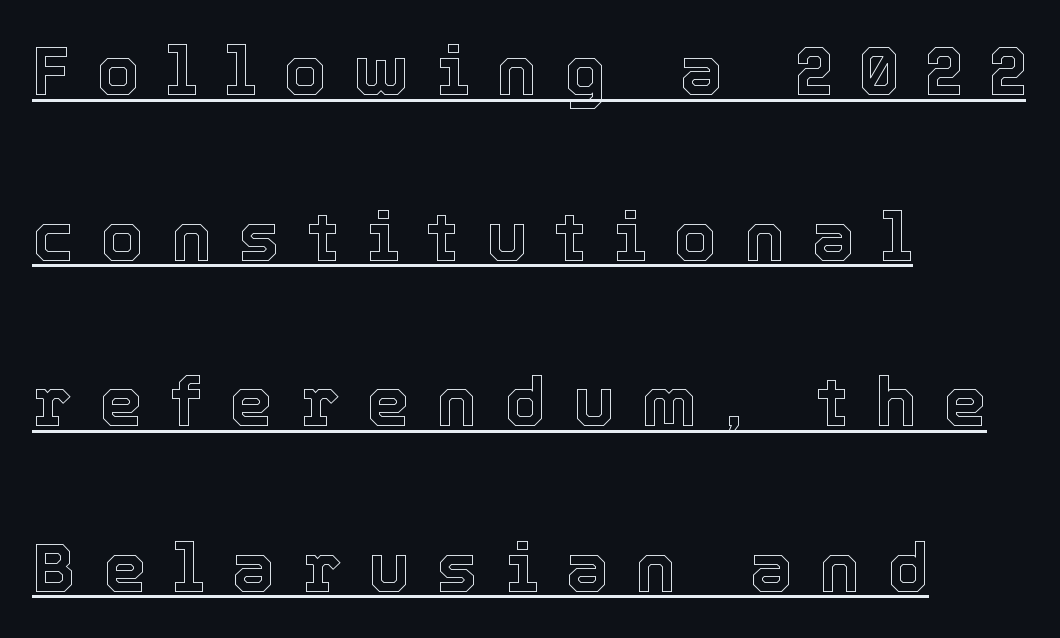
{"italic": "no", "width": "normal", "x_height": "medium", "monospaced": "no", "underline": "yes", "align": "left", "line_spacing": "loose", "line_spacing_ratio": 2.4, "letter_spacing": "wide", "letter_spacing_em": 0.39, "glyph_px": 69}
